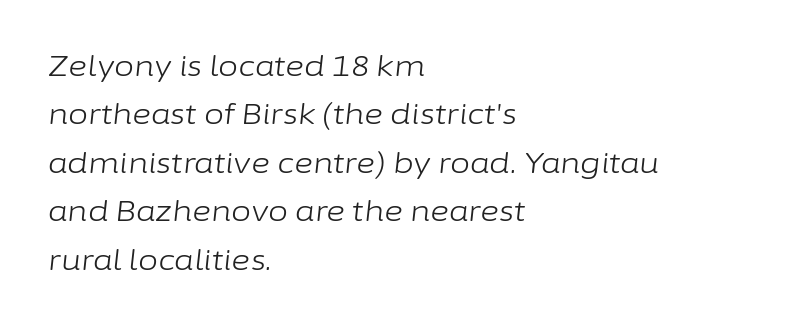
Q: Is the text bold? A: No.
Q: Is the text italic (slanted)? A: Yes, it leans right by about 6 degrees.
Q: Is the text underlined? A: No.
Q: How is the paragraph aligned? A: Left-aligned.
Q: Is the spacing between letters normal or unusually wide? A: Normal.
Q: Is the spacing between lines tight, normal or loose? A: Normal.
Q: Width (condensed, normal, or wide)? A: Normal.
Q: Stroke contrast? A: Low.
Q: x-height? A: Medium.
Q: Monospaced? A: No.
